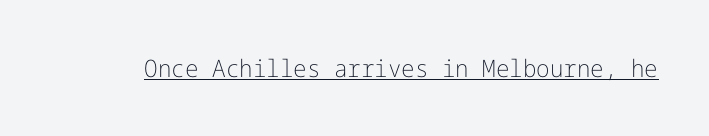
{"italic": "no", "bold": "no", "underline": "yes", "letter_spacing": "normal", "letter_spacing_em": 0.0, "glyph_px": 24}
